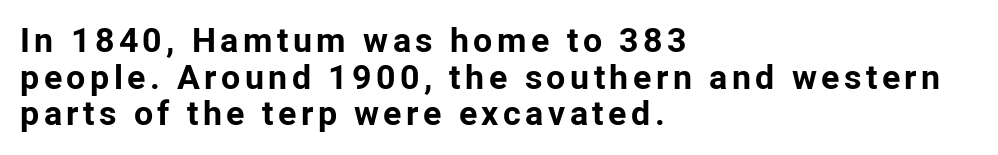
{"serif": "no", "italic": "no", "bold": "yes", "weight": "bold", "width": "normal", "stroke_contrast": "low", "x_height": "medium", "monospaced": "no", "underline": "no", "align": "left", "line_spacing": "tight", "line_spacing_ratio": 1.08, "glyph_px": 34}
